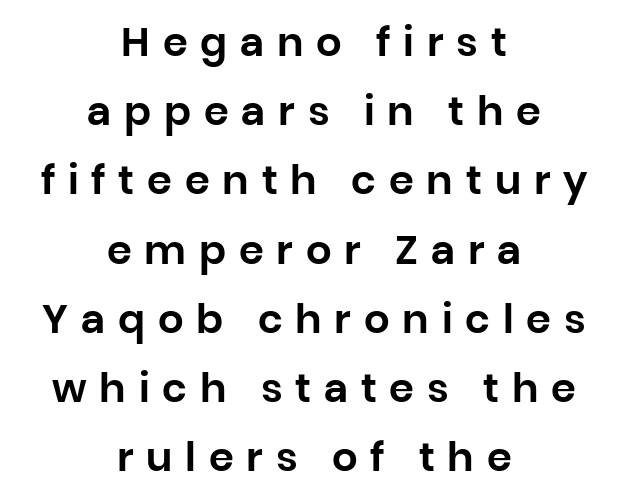
Both edges are ragged and mirror each other, which tells us the setting is centered. A typesetter would label this face a sans. Is there any slant? The stems are plumb. This sample has the flowing, uneven cadence of proportional lettering. The words here are not underlined. Loose tracking; the words dissolve into strings of separated letters.
